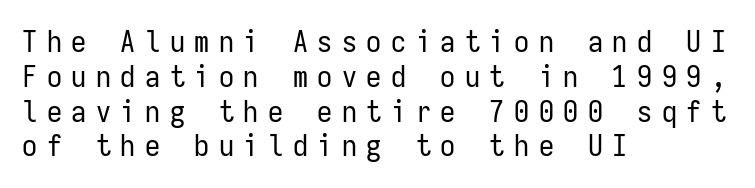
This is sans-serif lettering, the kind often seen on screens and signage. The typeface has the unassuming heft of standard copy or less. In terms of letterspacing, this is a distinctly airy, spread setting. Each line starts at the same left margin while the right side varies. Italic: no, the glyphs are upright roman.
